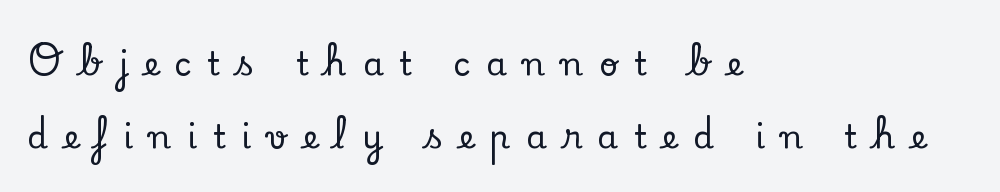
Think of a printed novel: that variable character pitch is what you see here. Every character sits straight up, as roman type does. Unmarked baselines from the first word to the last. Where is the straight margin? On the left. Small tapered or slab feet sit at the stroke ends, so this counts as serif.
